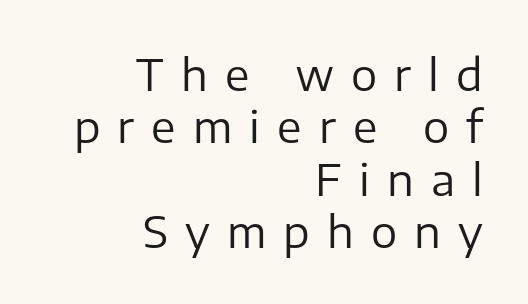
{"serif": "no", "italic": "no", "bold": "no", "weight": "regular", "width": "normal", "stroke_contrast": "low", "x_height": "medium", "monospaced": "no", "underline": "no", "align": "right", "line_spacing_ratio": 1.19, "letter_spacing": "wide", "letter_spacing_em": 0.39, "glyph_px": 44}
